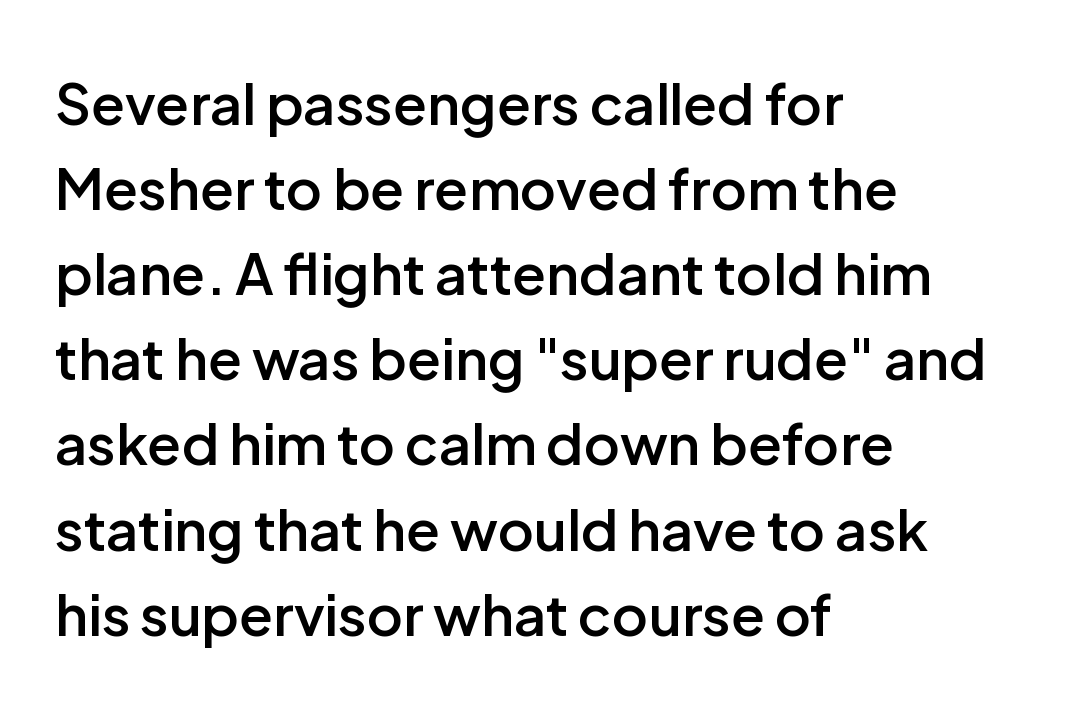
{"serif": "no", "italic": "no", "bold": "semi", "weight": "semibold", "width": "normal", "stroke_contrast": "low", "x_height": "medium", "monospaced": "no", "underline": "no", "align": "left", "line_spacing": "normal", "line_spacing_ratio": 1.52, "letter_spacing": "normal", "letter_spacing_em": 0.0, "glyph_px": 56}
